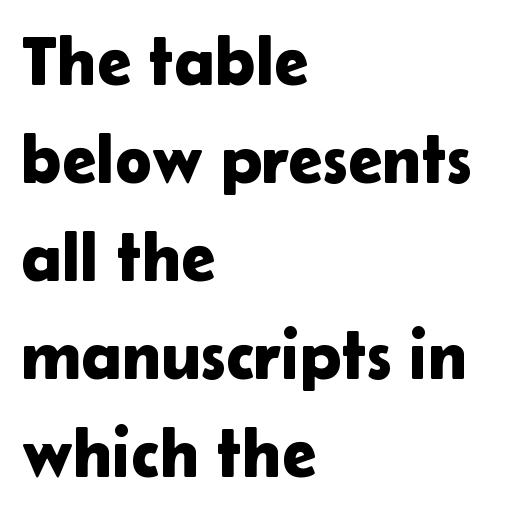
{"serif": "no", "italic": "no", "width": "normal", "stroke_contrast": "low", "x_height": "medium", "monospaced": "no", "underline": "no", "align": "left", "line_spacing": "normal", "line_spacing_ratio": 1.42, "letter_spacing": "normal", "letter_spacing_em": 0.0, "glyph_px": 69}
